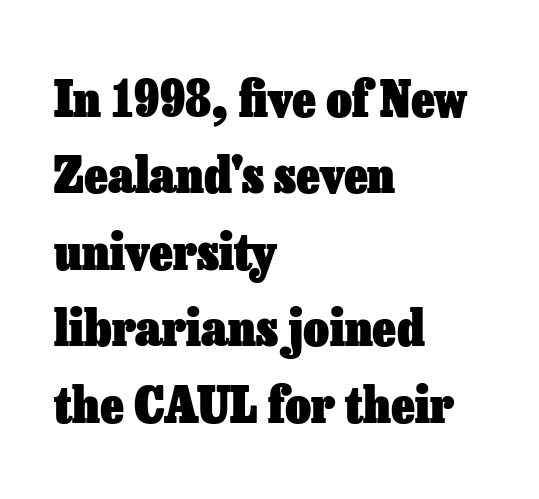
{"italic": "no", "bold": "yes", "weight": "heavy", "width": "normal", "stroke_contrast": "low", "x_height": "medium", "monospaced": "no", "underline": "no", "align": "left", "line_spacing": "normal", "line_spacing_ratio": 1.53, "letter_spacing": "normal", "letter_spacing_em": 0.0, "glyph_px": 50}
